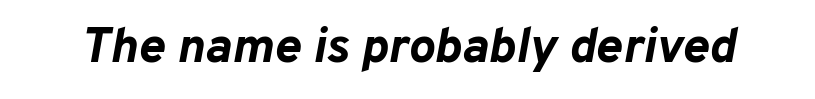
Q: Is the text bold? A: Yes.
Q: Is the text italic (slanted)? A: Yes, it leans right by about 10 degrees.
Q: Is the text underlined? A: No.
Q: Is the spacing between letters normal or unusually wide? A: Normal.
Q: Width (condensed, normal, or wide)? A: Normal.
Q: Stroke contrast? A: Low.
Q: x-height? A: Medium.
Q: Monospaced? A: No.
